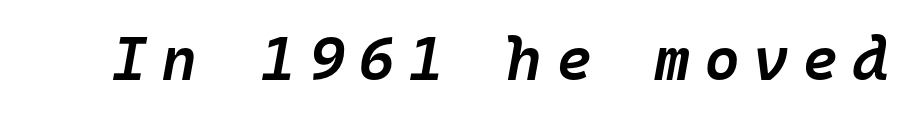
{"italic": "yes", "lean": "right", "slant_degrees": 10, "bold": "semi", "weight": "semibold", "width": "normal", "stroke_contrast": "low", "x_height": "medium", "monospaced": "yes", "underline": "no", "letter_spacing": "wide", "letter_spacing_em": 0.21, "glyph_px": 62}
